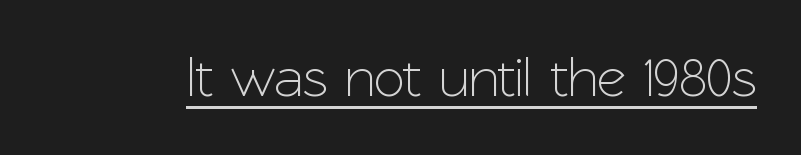
The image shows 57 px sans-serif type, upright; set normal letter spacing, underlined; low stroke contrast and a medium x-height.
